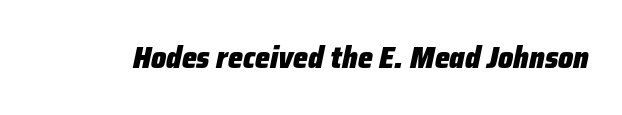
You can tell it's italic because the verticals aren't actually vertical. These lines are rendered in a variable-pitch font. Lines of text with bare space underneath. Thick stems and heavy bowls — unmistakably bold.
